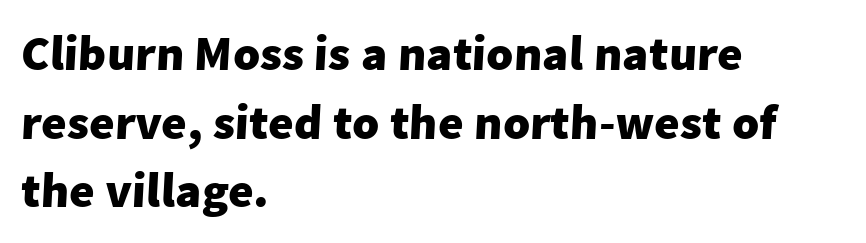
Classification — sans serif. The rendering keeps characters at their native spacing. Typesetter's note: full bold, strokes at maximum text heaviness. These lines sit exactly where default settings would place them. Varying glyph widths throughout — classic text-font behaviour.
